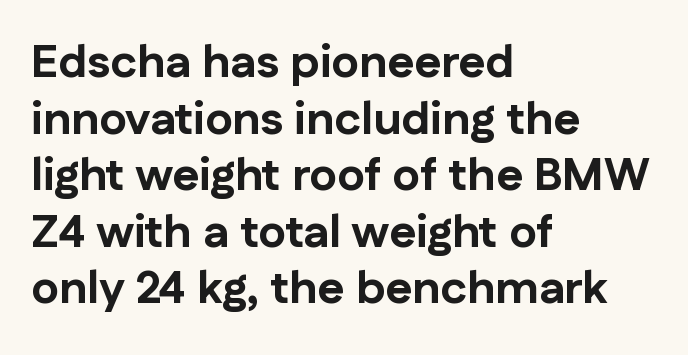
Are there feet on the stems? There aren't — it's a sans. Heft: maximum for text — a bold. The gap between lines stays unmarked. Every character sits straight up, as roman type does. Left-aligned paragraph, ragged on the right.
